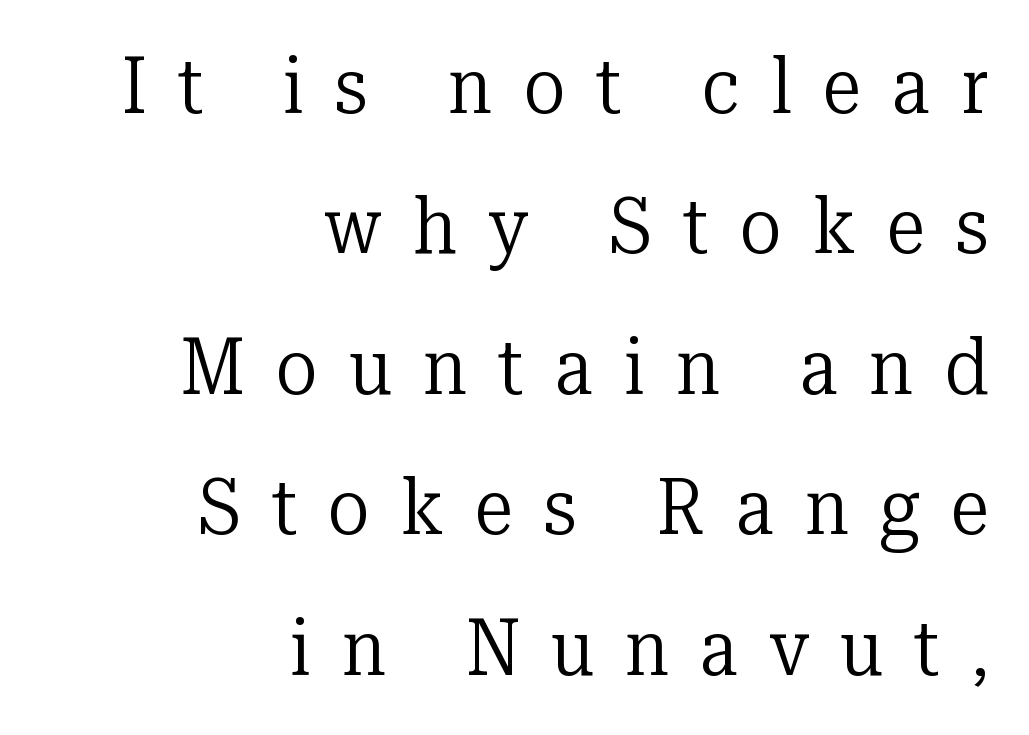
Is this a heavy cut? Hardly; it is regular or lighter. Words float on clear page, feet unadorned. Every stem runs plumb, perpendicular to the baseline. The letterforms stand isolated, each surrounded by extra space. Is this a fixed-width face? No — the glyphs have proportional, varying widths.
